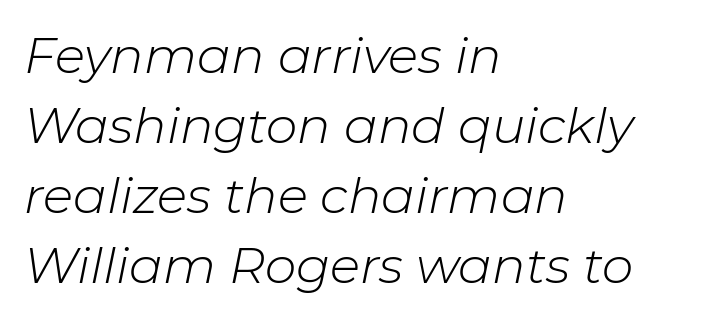
Q: Is the text bold? A: No.
Q: Is the text italic (slanted)? A: Yes, it leans right by about 11 degrees.
Q: Is the text underlined? A: No.
Q: How is the paragraph aligned? A: Left-aligned.
Q: Is the spacing between letters normal or unusually wide? A: Normal.
Q: Is the spacing between lines tight, normal or loose? A: Normal.
Q: Width (condensed, normal, or wide)? A: Normal.
Q: Stroke contrast? A: Low.
Q: x-height? A: Medium.
Q: Monospaced? A: No.
